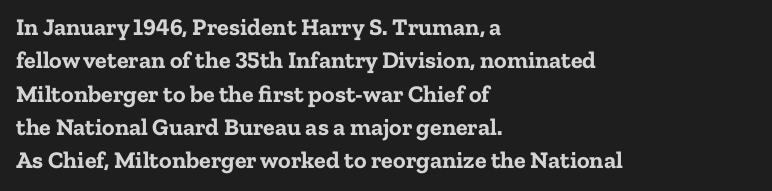
Q: Is the text bold? A: Yes.
Q: Is the text italic (slanted)? A: No, it is upright.
Q: Is the text underlined? A: No.
Q: How is the paragraph aligned? A: Left-aligned.
Q: Is the spacing between letters normal or unusually wide? A: Normal.
Q: Is the spacing between lines tight, normal or loose? A: Normal.
